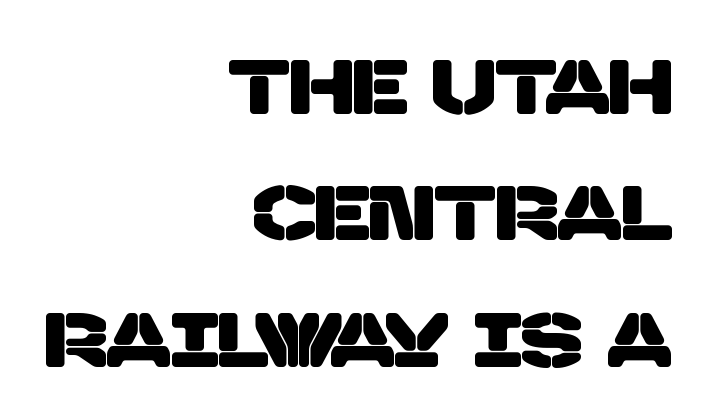
Caption: standard tracking, unaltered. The text was rendered using a sans face with plain stroke endings. Bare-footed words on every line. Spacing verdict: proportional, widths tailored to each character.
